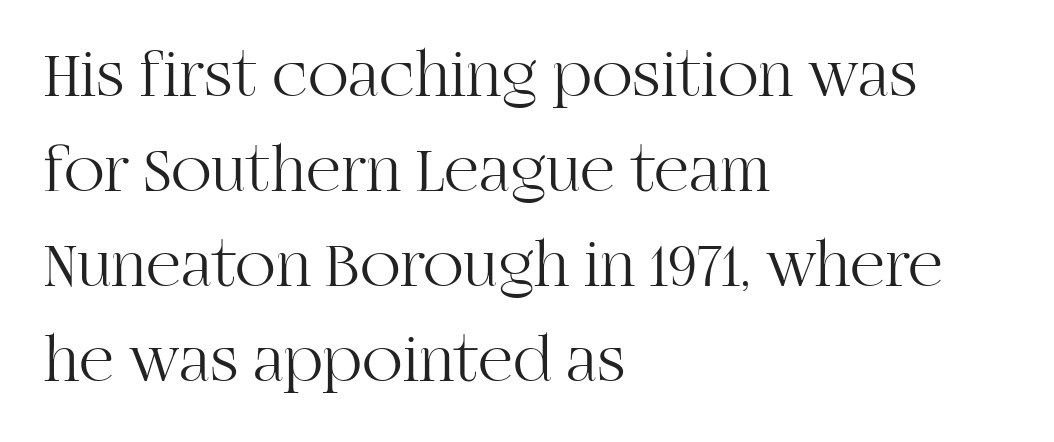
{"serif": "yes", "italic": "no", "bold": "no", "weight": "light", "width": "normal", "stroke_contrast": "high", "x_height": "large", "monospaced": "no", "underline": "no", "align": "left", "line_spacing": "normal", "line_spacing_ratio": 1.42, "letter_spacing": "normal", "letter_spacing_em": 0.0, "glyph_px": 67}
